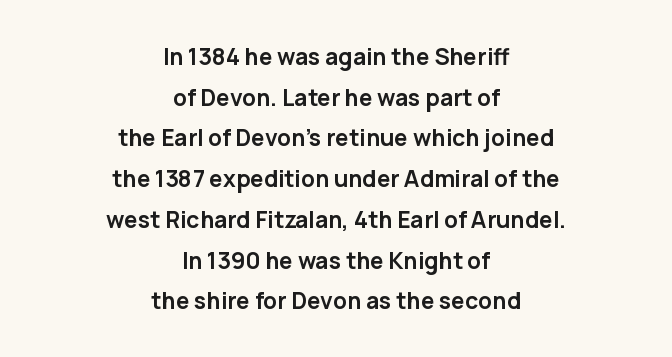
{"italic": "no", "bold": "yes", "underline": "no", "align": "center", "line_spacing_ratio": 1.77, "letter_spacing": "normal", "letter_spacing_em": 0.0, "glyph_px": 23}
